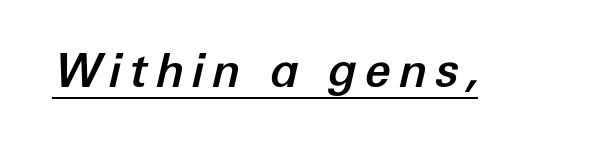
Q: Is the text italic (slanted)? A: Yes, it leans right by about 12 degrees.
Q: Is the text underlined? A: Yes.
Q: Width (condensed, normal, or wide)? A: Normal.
Q: Stroke contrast? A: Low.
Q: x-height? A: Medium.
Q: Monospaced? A: No.
